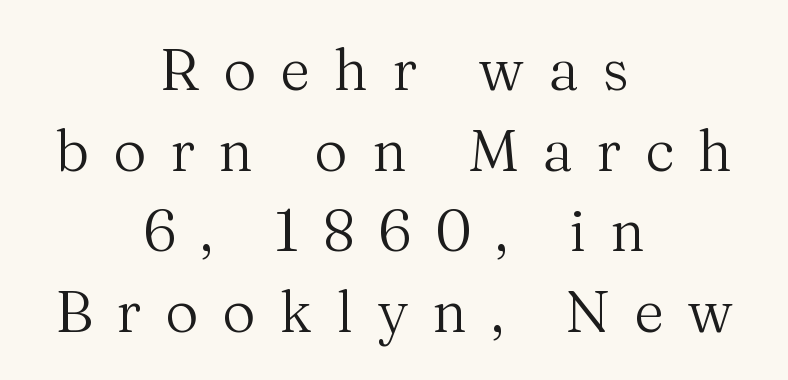
Q: Is the text bold? A: No.
Q: Is the text italic (slanted)? A: No, it is upright.
Q: Is the typeface a serif or a sans-serif typeface? A: Serif.
Q: Is the text underlined? A: No.
Q: How is the paragraph aligned? A: Centered.
Q: Is the spacing between letters normal or unusually wide? A: Unusually wide.
Q: Is the spacing between lines tight, normal or loose? A: Normal.
Q: Width (condensed, normal, or wide)? A: Normal.
Q: Stroke contrast? A: Medium.
Q: x-height? A: Medium.
Q: Monospaced? A: No.
